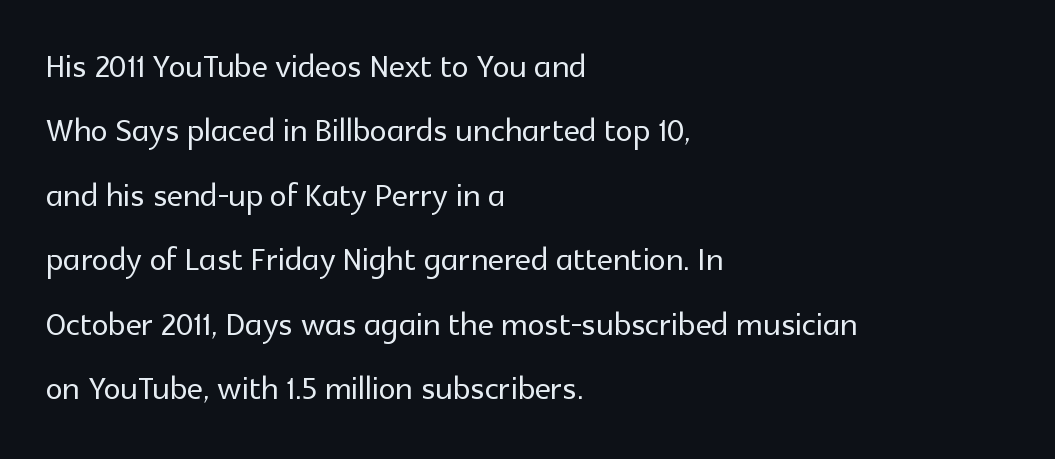
{"serif": "no", "italic": "no", "width": "normal", "x_height": "medium", "monospaced": "no", "underline": "no", "align": "left", "line_spacing": "normal", "line_spacing_ratio": 1.5, "letter_spacing": "normal", "letter_spacing_em": 0.0, "glyph_px": 43}
